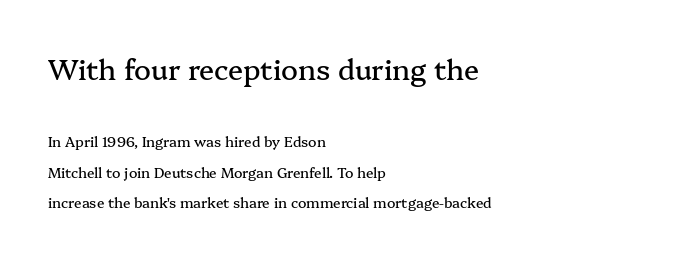
{"serif": "yes", "italic": "no", "width": "normal", "stroke_contrast": "medium", "x_height": "medium", "monospaced": "no", "underline": "no", "align": "left", "line_spacing": "loose", "line_spacing_ratio": 2.18, "letter_spacing": "normal", "letter_spacing_em": 0.0, "larger_block": "first", "size_ratio": 2.0, "glyph_px": 28}
